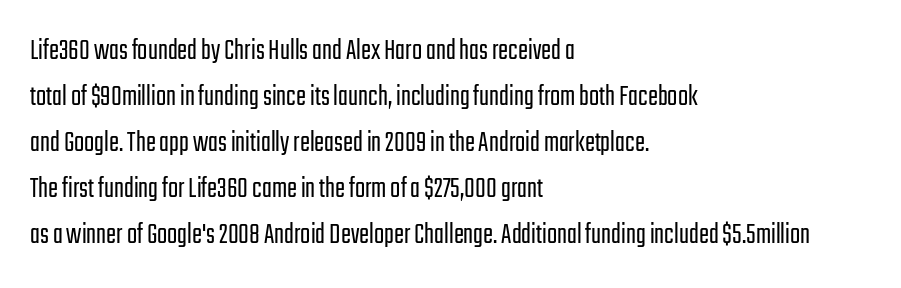
Q: Is the text bold? A: No.
Q: Is the text italic (slanted)? A: No, it is upright.
Q: Is the typeface a serif or a sans-serif typeface? A: Sans-serif.
Q: Is the text underlined? A: No.
Q: How is the paragraph aligned? A: Left-aligned.
Q: Is the spacing between letters normal or unusually wide? A: Normal.
Q: Is the spacing between lines tight, normal or loose? A: Normal.
Q: Width (condensed, normal, or wide)? A: Condensed.
Q: Stroke contrast? A: Low.
Q: x-height? A: Medium.
Q: Monospaced? A: No.
